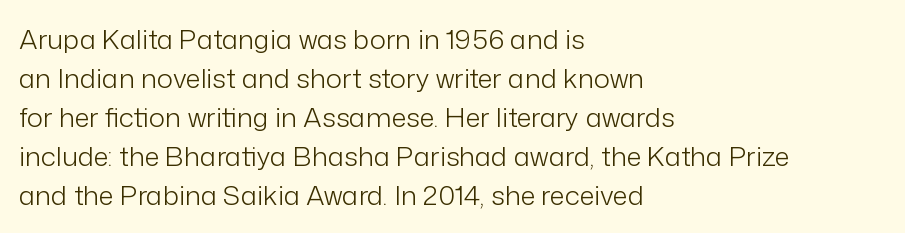
The image shows 27 px text type, upright; set left-aligned, normal line spacing (1.44x), normal letter spacing, not underlined.
